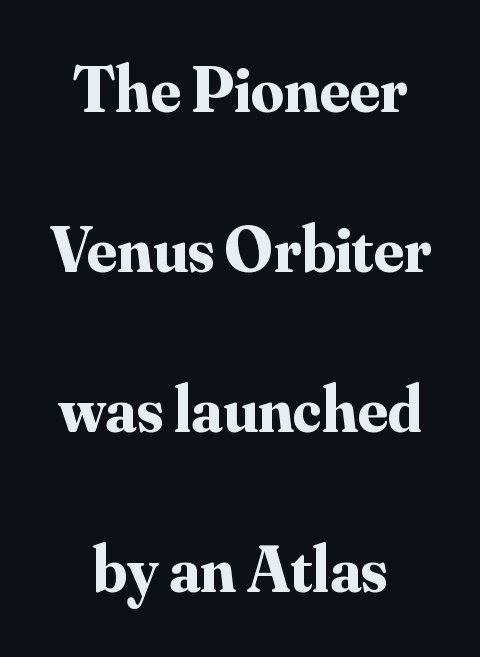
Observe the ordinary spacing: letters are neighbours, not strangers. Baseline-to-baseline distance is far greater than the letter height. Rendered with straight, roman letterforms. Short and long lines alike share a common midpoint. A serif font was chosen for this passage.
